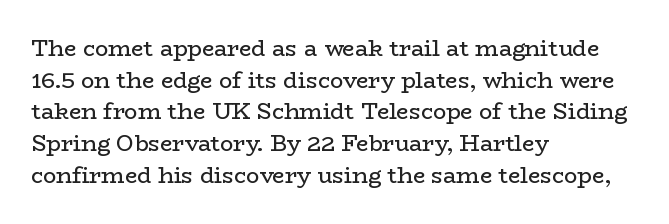
Q: Is the text bold? A: No.
Q: Is the text italic (slanted)? A: No, it is upright.
Q: Is the text underlined? A: No.
Q: How is the paragraph aligned? A: Left-aligned.
Q: Is the spacing between letters normal or unusually wide? A: Normal.
Q: Is the spacing between lines tight, normal or loose? A: Normal.
